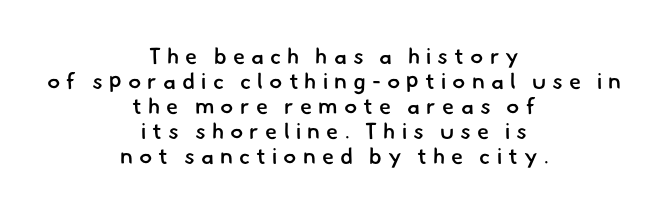
{"bold": "semi", "underline": "no", "align": "center", "line_spacing": "tight", "line_spacing_ratio": 1.14, "letter_spacing": "wide", "letter_spacing_em": 0.28, "glyph_px": 22}
